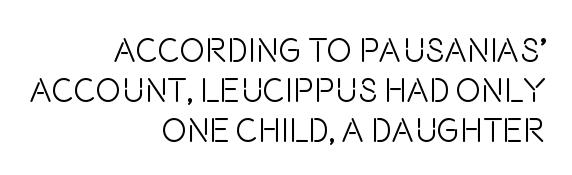
Q: Is the text bold? A: No.
Q: Is the text italic (slanted)? A: No, it is upright.
Q: Is the typeface a serif or a sans-serif typeface? A: Sans-serif.
Q: Is the text underlined? A: No.
Q: How is the paragraph aligned? A: Right-aligned.
Q: Is the spacing between letters normal or unusually wide? A: Normal.
Q: Width (condensed, normal, or wide)? A: Condensed.
Q: Stroke contrast? A: Low.
Q: x-height? A: Large.
Q: Monospaced? A: No.
